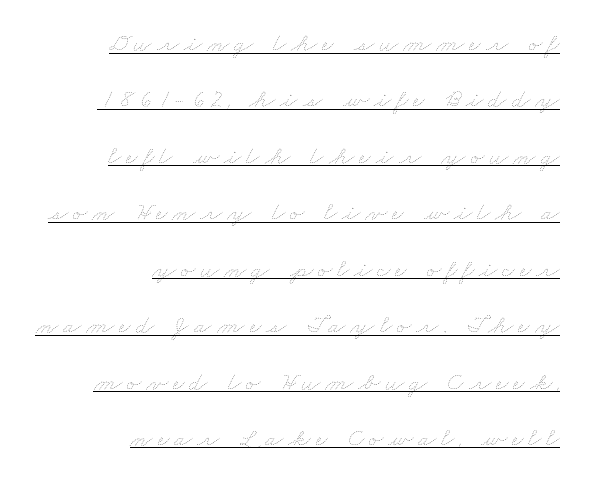
{"bold": "no", "underline": "yes", "align": "right", "line_spacing": "loose", "line_spacing_ratio": 2.17, "glyph_px": 26}
